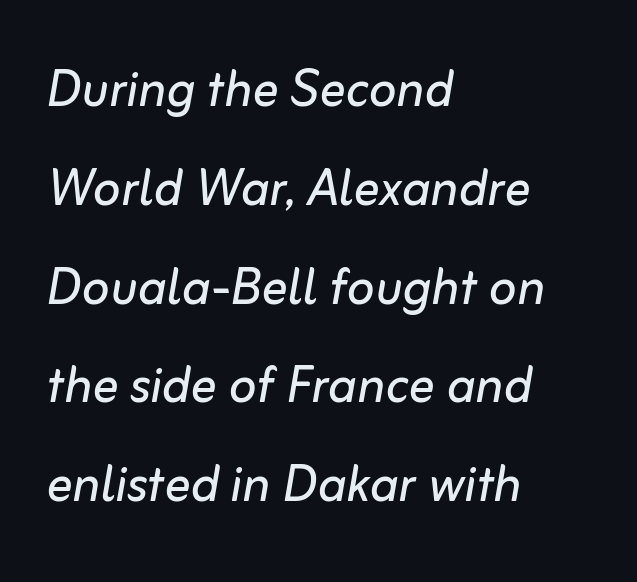
Evenly set lines give the paragraph a standard silhouette. Students, note that the glyphs here touch the page at normal intervals. Character widths vary here, with narrow letters taking less room than wide ones. Teacher's note: observe the even left margin — that is flush-left alignment. Weight: not bold — regular or lighter. The gap between lines stays unmarked.
